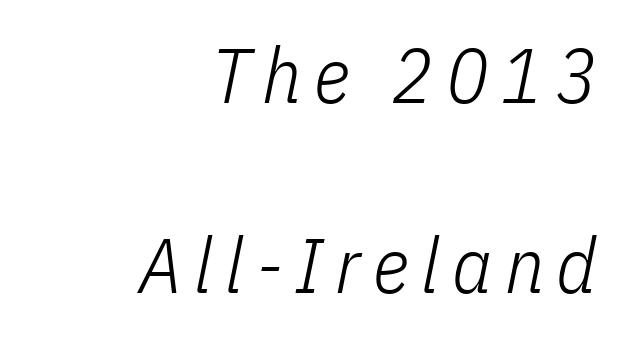
{"italic": "yes", "lean": "right", "slant_degrees": 11, "bold": "no", "weight": "light", "width": "condensed", "stroke_contrast": "low", "x_height": "medium", "monospaced": "no", "underline": "no", "align": "right", "line_spacing": "loose", "line_spacing_ratio": 2.43, "glyph_px": 78}
